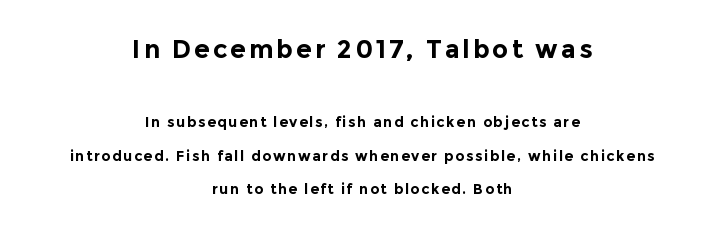
You can tell it's not italic because the verticals are truly vertical. The typesetting leans heavy: a genuine bold. Bigger letters appear in the top chunk; the bottom chunk is reduced. Compared with typical paragraphs, the rows here are farther apart. One-word summary of the alignment: center. The string is rendered with underlining switched off.
